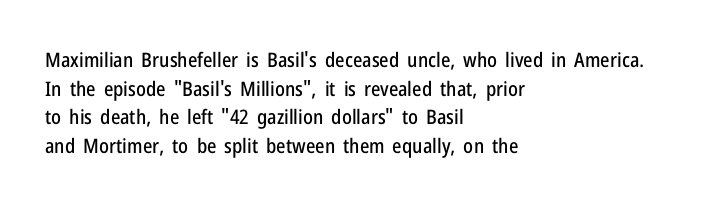
{"italic": "no", "underline": "no", "align": "left", "line_spacing": "normal", "line_spacing_ratio": 1.43, "letter_spacing": "normal", "letter_spacing_em": 0.0, "glyph_px": 20}
